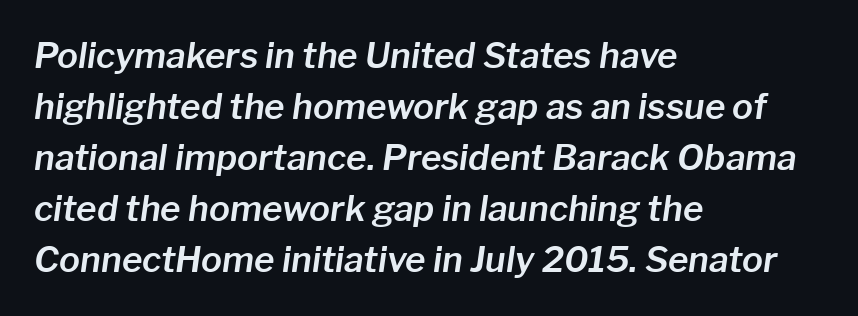
Italic: yes, the glyphs are oblique. These lines stack with their left ends in a neat column. Spacing between characters is what you'd get straight out of the box. The leading is moderate, giving the passage an even texture. The letters advance in unequal steps, a hallmark of proportional type. Descenders are the only things crossing below the line.
